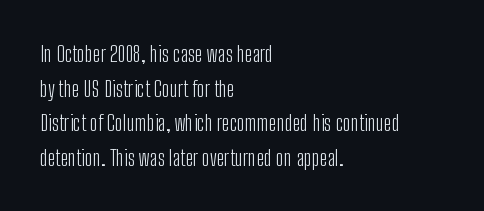
Q: Is the text bold? A: No.
Q: Is the text italic (slanted)? A: No, it is upright.
Q: Is the text underlined? A: No.
Q: How is the paragraph aligned? A: Left-aligned.
Q: Is the spacing between letters normal or unusually wide? A: Normal.
Q: Is the spacing between lines tight, normal or loose? A: Normal.
